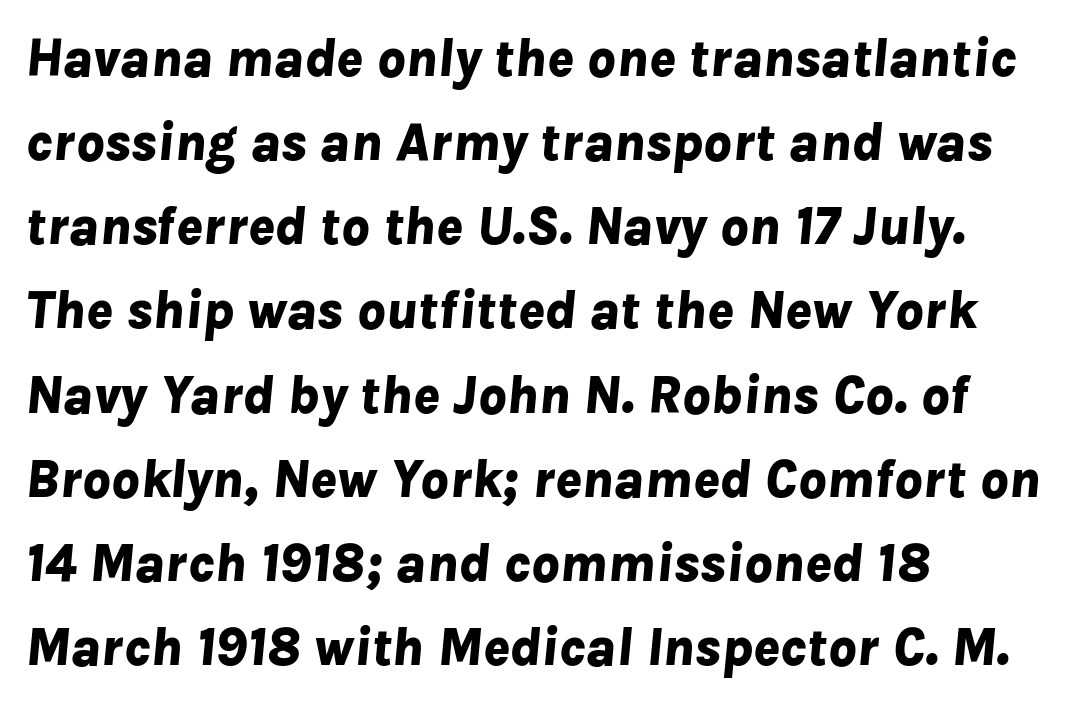
Bold? Absolutely — the strokes are thick and heavy. The setting favours the left margin, as ordinary paragraphs usually do. These lines sit exactly where default settings would place them. The letterforms sit shoulder to shoulder at normal distance. Words float on clear page, feet unadorned. The rendering uses natural spacing where letterforms have individual widths.
